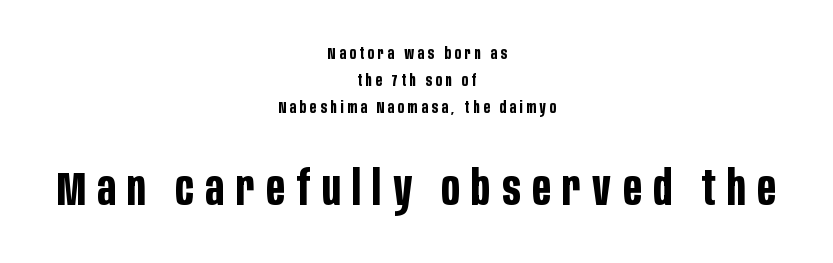
{"serif": "no", "italic": "no", "bold": "yes", "weight": "bold", "width": "condensed", "stroke_contrast": "low", "x_height": "large", "monospaced": "no", "underline": "no", "align": "center", "line_spacing": "normal", "line_spacing_ratio": 1.69, "letter_spacing": "wide", "letter_spacing_em": 0.24, "larger_block": "second", "size_ratio": 3.0, "glyph_px": 48}
